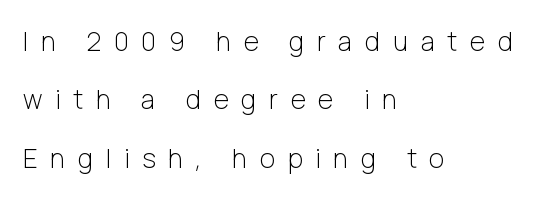
The typesetting does not lean heavy: it is not bold. The vertical gap from one line to the next is large. Check the space under the baseline: it is left empty. Compared with a centered layout, this one pins lines to the left instead. Is the letter spacing exaggerated? Yes — the characters are pushed far apart.
